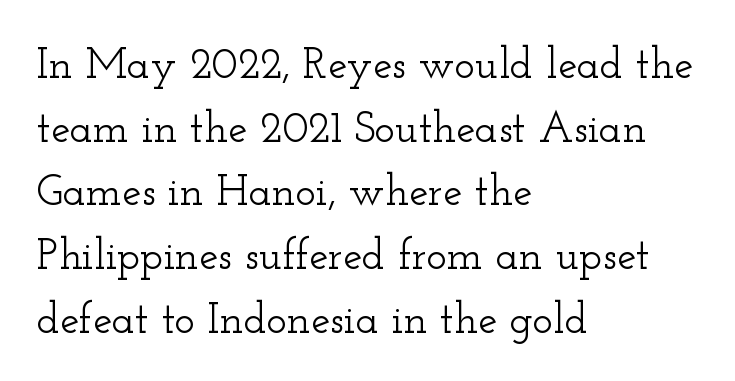
Q: Is the text italic (slanted)? A: No, it is upright.
Q: Is the typeface a serif or a sans-serif typeface? A: Serif.
Q: Is the text underlined? A: No.
Q: How is the paragraph aligned? A: Left-aligned.
Q: Is the spacing between letters normal or unusually wide? A: Normal.
Q: Is the spacing between lines tight, normal or loose? A: Normal.
Q: Width (condensed, normal, or wide)? A: Wide.
Q: Stroke contrast? A: Low.
Q: x-height? A: Small.
Q: Monospaced? A: No.
